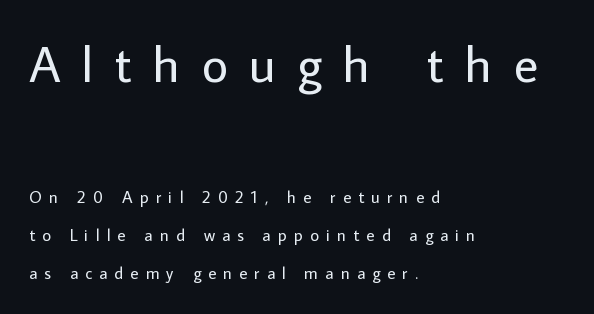
{"serif": "no", "italic": "no", "bold": "no", "weight": "regular", "width": "normal", "stroke_contrast": "low", "x_height": "medium", "monospaced": "no", "underline": "no", "align": "left", "line_spacing": "loose", "line_spacing_ratio": 2.25, "letter_spacing": "wide", "letter_spacing_em": 0.42, "larger_block": "first", "size_ratio": 3.0, "glyph_px": 51}
